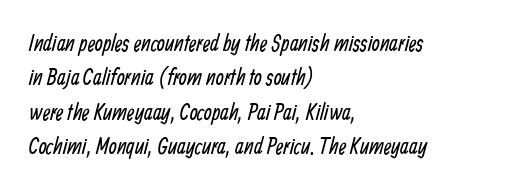
The image shows 23 px text type; set left-aligned, normal line spacing (1.49x), normal letter spacing, not underlined.
